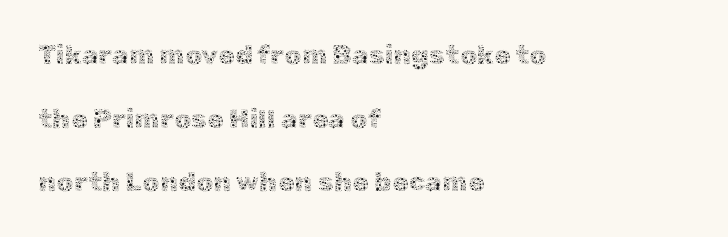
This is not heavy type; no bold has been used. This sample uses an upright cut, with every glyph sitting square on the baseline. Type without underlining. Airy leading. This sample uses plain, unmodified letter spacing.
